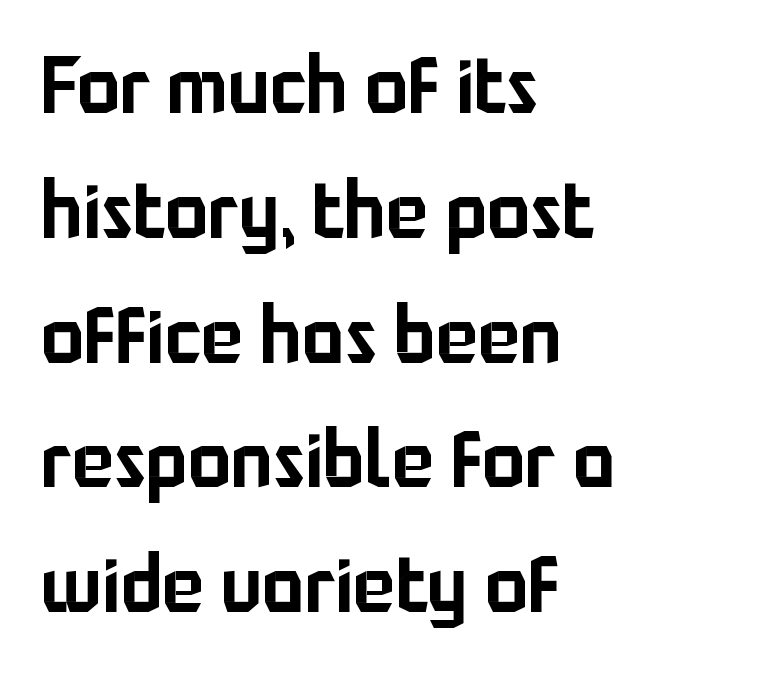
The image shows 79 px sans-serif type, upright; set left-aligned, normal line spacing (1.58x), normal letter spacing, not underlined; low stroke contrast and a medium x-height.
